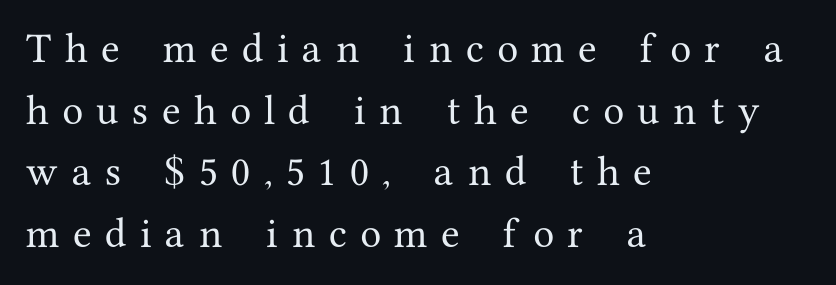
The image shows 34 px serif type, upright; set left-aligned, line spacing 1.81x, unusually wide letter spacing (+0.4 em), not underlined; medium stroke contrast and a medium x-height.
